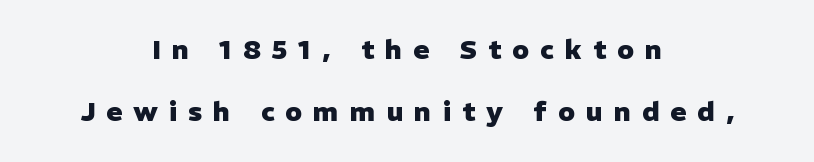
Q: Is the text bold? A: Yes.
Q: Is the text italic (slanted)? A: No, it is upright.
Q: Is the text underlined? A: No.
Q: How is the paragraph aligned? A: Centered.
Q: Is the spacing between letters normal or unusually wide? A: Unusually wide.
Q: Is the spacing between lines tight, normal or loose? A: Loose.
